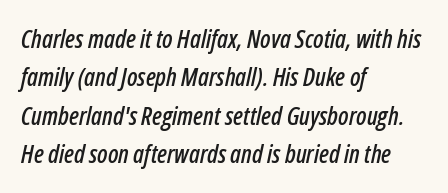
The leading is moderate, giving the passage an even texture. The typesetter chose a ragged-right arrangement here. Glance below the letters and you will spot only blank space. Observe the ordinary spacing: letters are neighbours, not strangers. Designer's note — italics engaged.
